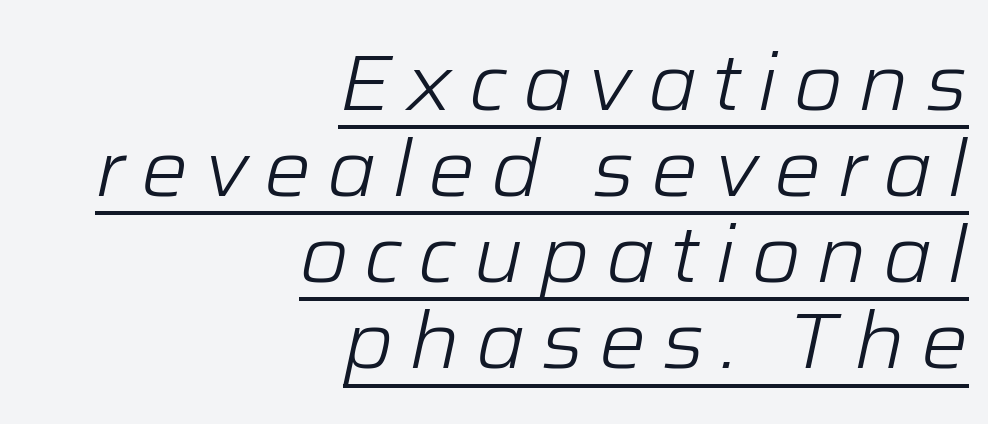
The image shows 79 px light type, italic (leaning right); set right-aligned, tight line spacing (1.09x), unusually wide letter spacing (+0.2 em), underlined; low stroke contrast and a medium x-height.
